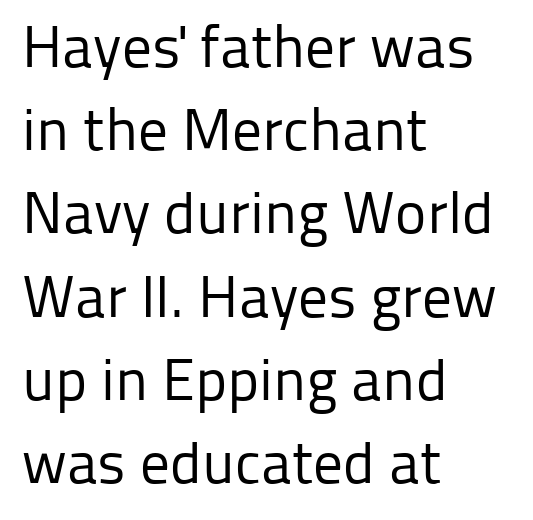
The image shows 59 px regular-weight sans-serif type, upright; set left-aligned, normal line spacing (1.41x), normal letter spacing, not underlined; low stroke contrast and a medium x-height.
